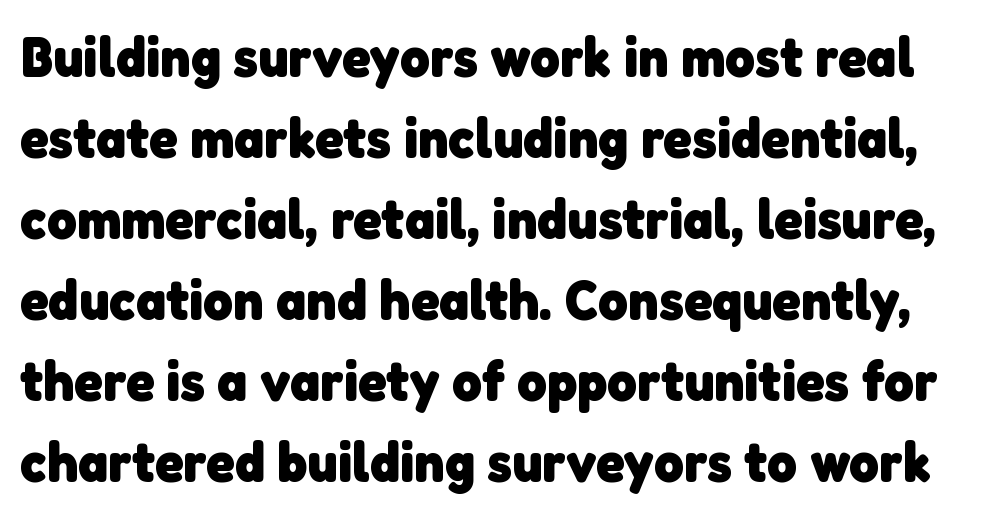
Standard letterfit; no display-style spreading of the glyphs. You can tell from the bare stems that sans-serif type was used. Strokes here are thick enough to call this a true bold. The line-height multiplier appears to be the usual default. Glance below the letters and you will spot only blank space.
